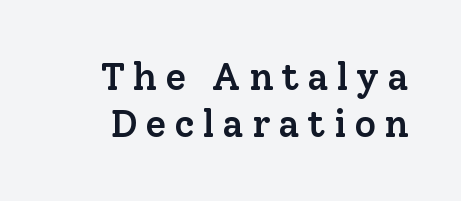
{"serif": "yes", "italic": "no", "bold": "semi", "weight": "semibold", "width": "normal", "stroke_contrast": "low", "x_height": "medium", "monospaced": "no", "underline": "no", "line_spacing_ratio": 1.24, "letter_spacing": "wide", "letter_spacing_em": 0.21, "glyph_px": 38}
